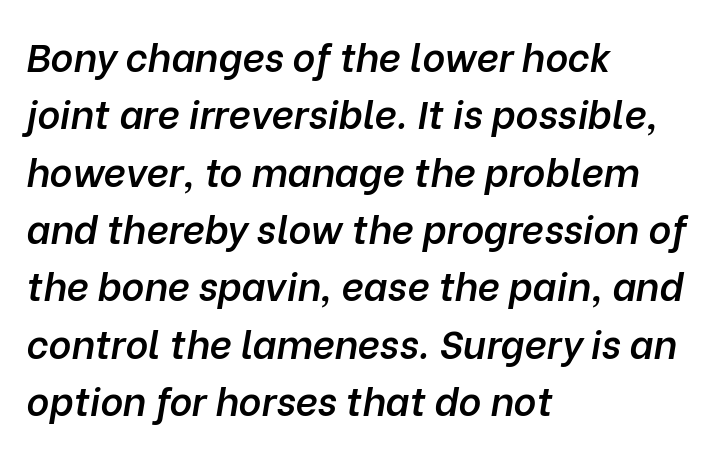
Q: Is the text bold? A: Semi-bold.
Q: Is the text italic (slanted)? A: Yes, it leans right by about 10 degrees.
Q: Is the text underlined? A: No.
Q: How is the paragraph aligned? A: Left-aligned.
Q: Is the spacing between letters normal or unusually wide? A: Normal.
Q: Is the spacing between lines tight, normal or loose? A: Normal.
Q: Width (condensed, normal, or wide)? A: Normal.
Q: Stroke contrast? A: Low.
Q: x-height? A: Medium.
Q: Monospaced? A: No.
